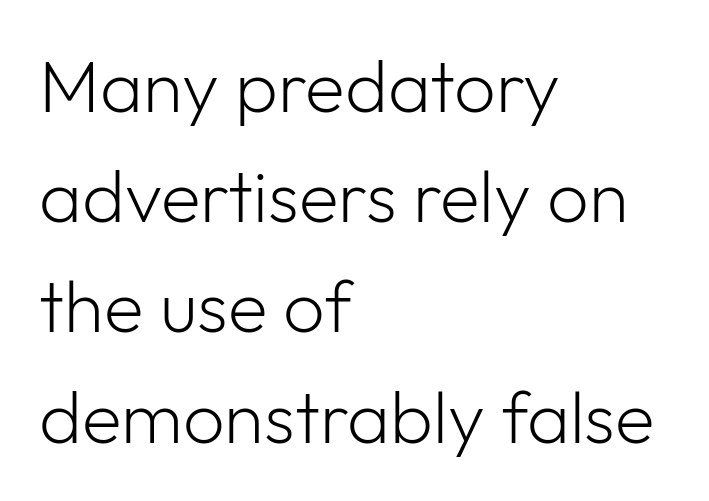
Q: Is the text bold? A: No.
Q: Is the text italic (slanted)? A: No, it is upright.
Q: Is the typeface a serif or a sans-serif typeface? A: Sans-serif.
Q: Is the text underlined? A: No.
Q: How is the paragraph aligned? A: Left-aligned.
Q: Is the spacing between letters normal or unusually wide? A: Normal.
Q: Is the spacing between lines tight, normal or loose? A: Normal.
Q: Width (condensed, normal, or wide)? A: Normal.
Q: Stroke contrast? A: Low.
Q: x-height? A: Medium.
Q: Monospaced? A: No.
